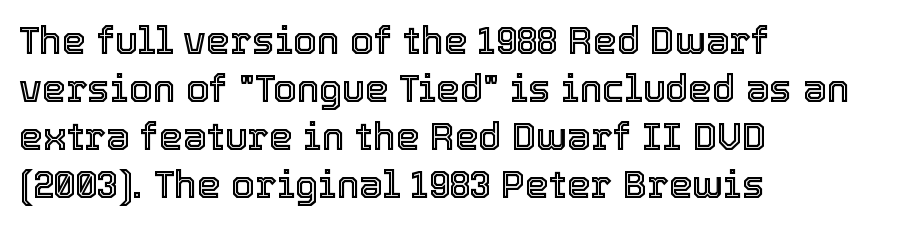
Q: Is the text italic (slanted)? A: No, it is upright.
Q: Is the text underlined? A: No.
Q: How is the paragraph aligned? A: Left-aligned.
Q: Is the spacing between letters normal or unusually wide? A: Normal.
Q: Is the spacing between lines tight, normal or loose? A: Normal.
Q: Width (condensed, normal, or wide)? A: Normal.
Q: x-height? A: Medium.
Q: Monospaced? A: No.
